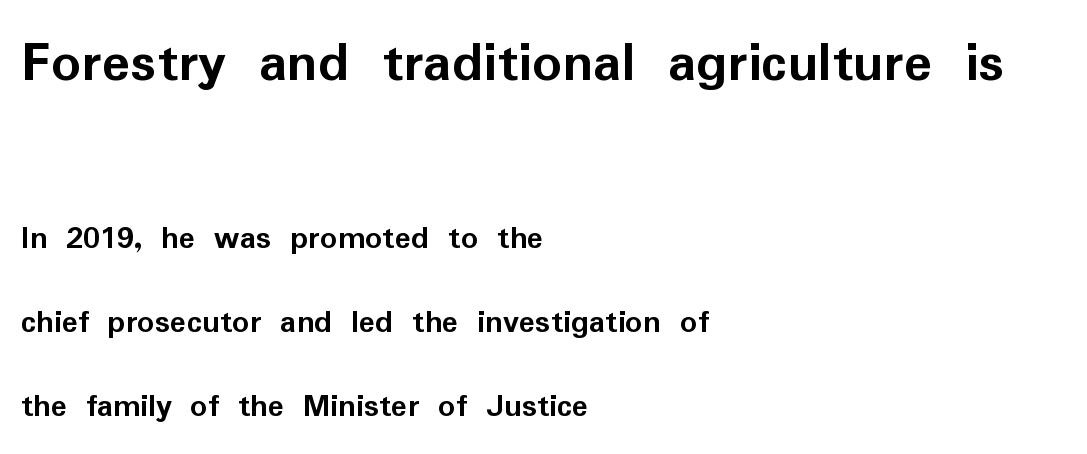
Q: Is the text bold? A: Yes.
Q: Is the text italic (slanted)? A: No, it is upright.
Q: Is the typeface a serif or a sans-serif typeface? A: Sans-serif.
Q: Is the text underlined? A: No.
Q: How is the paragraph aligned? A: Left-aligned.
Q: Is the spacing between letters normal or unusually wide? A: Normal.
Q: Is the spacing between lines tight, normal or loose? A: Loose.
Q: Which block of text is set in a larger size, the first (top) or the second (bottom)? A: The first (top) one.
Q: Width (condensed, normal, or wide)? A: Normal.
Q: Stroke contrast? A: Low.
Q: x-height? A: Medium.
Q: Monospaced? A: No.
